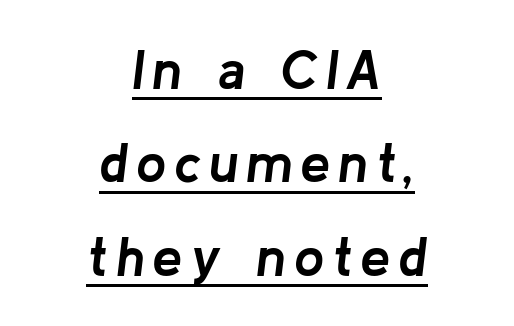
Q: Is the text bold? A: Yes.
Q: Is the text italic (slanted)? A: Yes, it leans right by about 8 degrees.
Q: Is the text underlined? A: Yes.
Q: How is the paragraph aligned? A: Centered.
Q: Width (condensed, normal, or wide)? A: Normal.
Q: Stroke contrast? A: Low.
Q: x-height? A: Medium.
Q: Monospaced? A: No.
